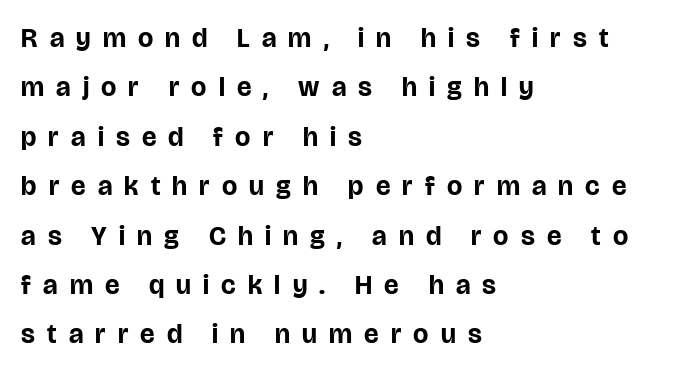
Q: Is the text bold? A: Yes.
Q: Is the text italic (slanted)? A: No, it is upright.
Q: Is the text underlined? A: No.
Q: How is the paragraph aligned? A: Left-aligned.
Q: Is the spacing between letters normal or unusually wide? A: Unusually wide.
